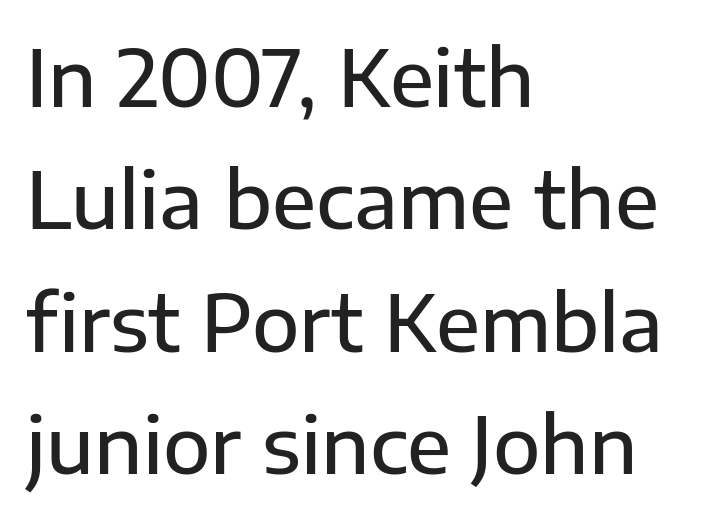
A typesetter would label this face a sans. Every character sits straight up, as roman type does. Spacing verdict: proportional, widths tailored to each character. The strip under each line holds only bare page. Characters follow at the spacing the type designer built in. Caption: multi-line text, flush left, ragged right.
